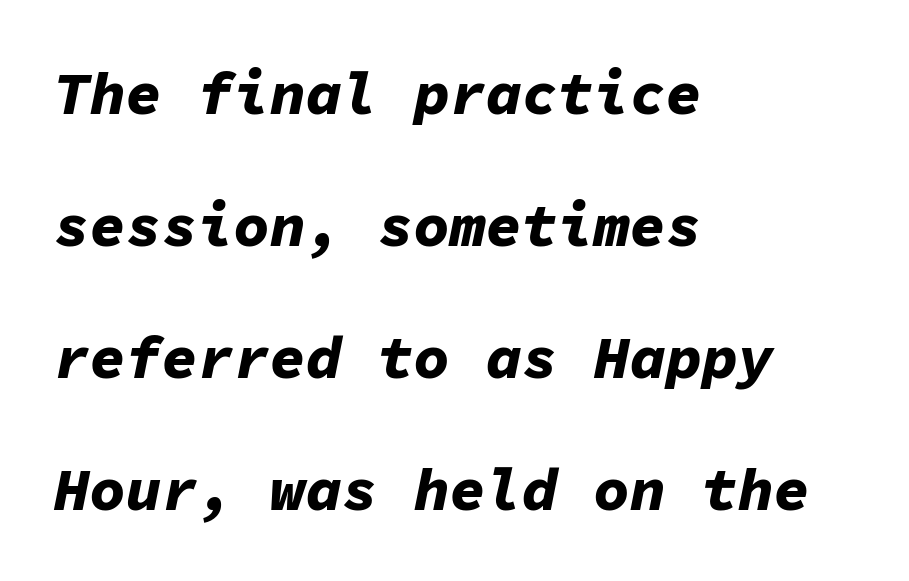
The face used here is monospaced, like something from a code editor. The horizontal fit of the characters is conventional and even. This sample trades compactness for vertical openness between lines. Which margin do the lines hug? The left one — the right edge is uneven.
